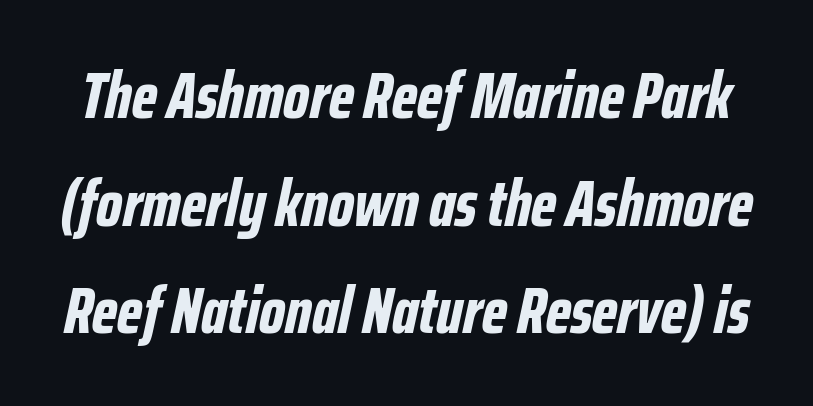
Nobody touched the tracking dial on this one. Rendered with sloped, italic letterforms. Do the characters align in a grid? No, the font is proportional. Has an underline been added? It has not.
